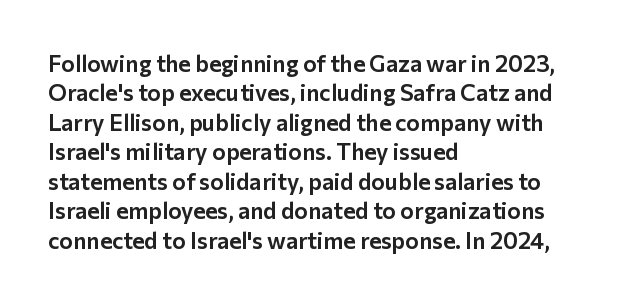
One-word summary of the alignment: left. Posture: vertical. The tracking reads as untouched default to a designer's eye. Each row of text sits above clean, open space. Does the leading feel generous? No, just average.
